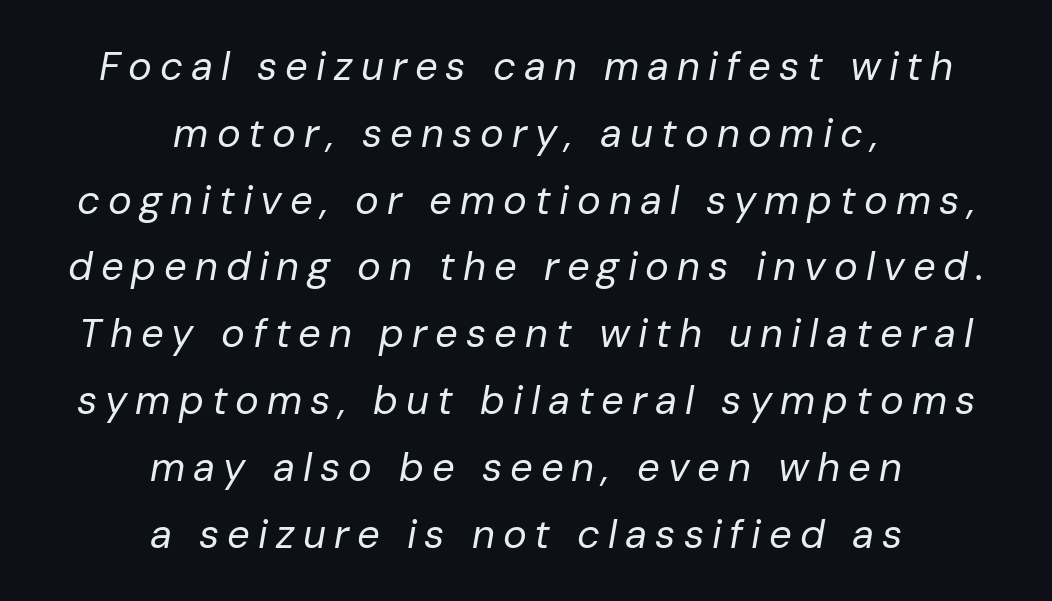
{"italic": "yes", "lean": "right", "slant_degrees": 10, "bold": "no", "weight": "regular", "width": "normal", "stroke_contrast": "low", "x_height": "medium", "monospaced": "no", "underline": "no", "align": "center", "line_spacing": "normal", "line_spacing_ratio": 1.67, "letter_spacing": "wide", "letter_spacing_em": 0.2, "glyph_px": 40}
